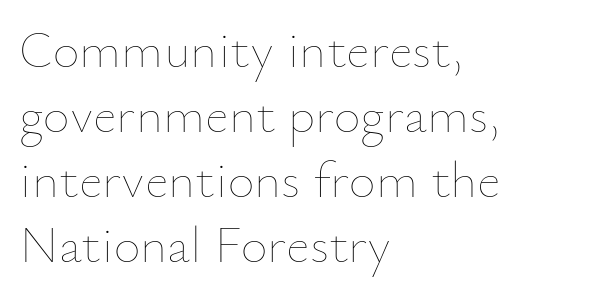
Q: Is the text bold? A: No.
Q: Is the text italic (slanted)? A: No, it is upright.
Q: Is the text underlined? A: No.
Q: How is the paragraph aligned? A: Left-aligned.
Q: Is the spacing between letters normal or unusually wide? A: Normal.
Q: Is the spacing between lines tight, normal or loose? A: Normal.
Q: Width (condensed, normal, or wide)? A: Normal.
Q: Stroke contrast? A: Low.
Q: x-height? A: Small.
Q: Monospaced? A: No.
